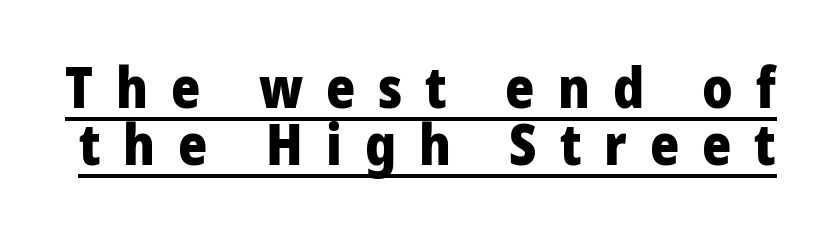
Q: Is the text bold? A: Yes.
Q: Is the text italic (slanted)? A: No, it is upright.
Q: Is the typeface a serif or a sans-serif typeface? A: Sans-serif.
Q: Is the text underlined? A: Yes.
Q: Is the spacing between letters normal or unusually wide? A: Unusually wide.
Q: Is the spacing between lines tight, normal or loose? A: Tight.
Q: Width (condensed, normal, or wide)? A: Condensed.
Q: Stroke contrast? A: Low.
Q: x-height? A: Large.
Q: Monospaced? A: No.
